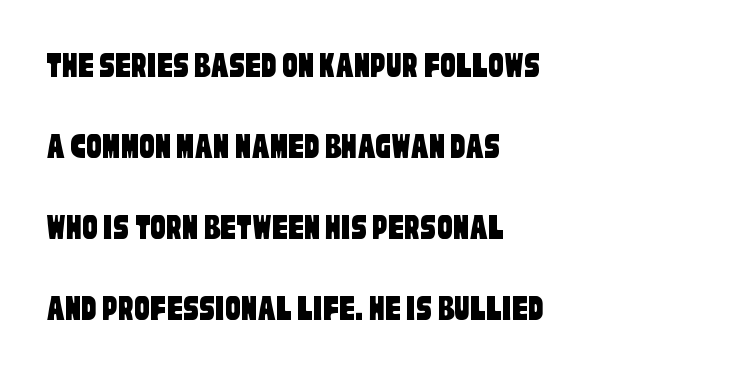
Q: Is the typeface a serif or a sans-serif typeface? A: Sans-serif.
Q: Is the text underlined? A: No.
Q: How is the paragraph aligned? A: Left-aligned.
Q: Is the spacing between letters normal or unusually wide? A: Normal.
Q: Is the spacing between lines tight, normal or loose? A: Loose.
Q: Width (condensed, normal, or wide)? A: Condensed.
Q: Stroke contrast? A: Low.
Q: x-height? A: Large.
Q: Monospaced? A: No.
